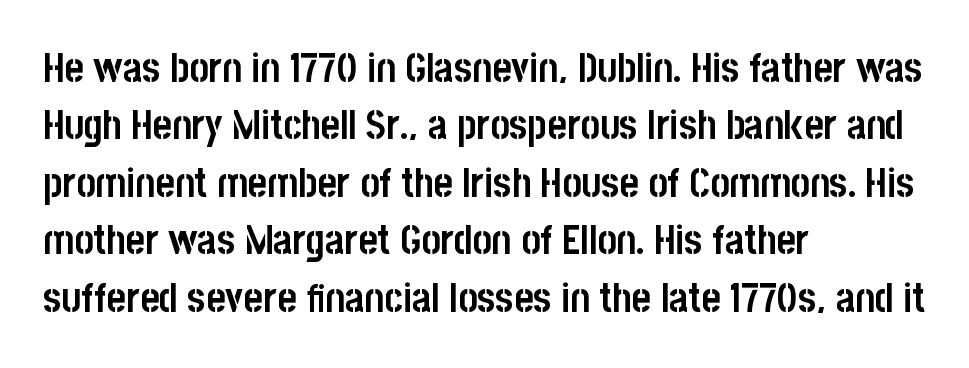
{"serif": "no", "italic": "no", "bold": "yes", "weight": "semibold", "width": "condensed", "stroke_contrast": "low", "x_height": "large", "monospaced": "no", "underline": "no", "align": "left", "line_spacing": "normal", "line_spacing_ratio": 1.4, "letter_spacing": "normal", "letter_spacing_em": 0.0, "glyph_px": 41}
